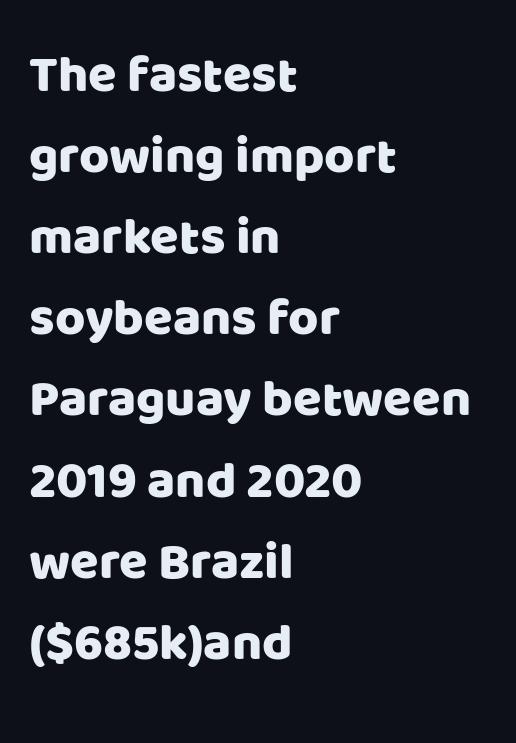
The image shows 52 px sans-serif type, upright; set left-aligned, normal line spacing (1.56x), normal letter spacing, not underlined; low stroke contrast and a large x-height.
